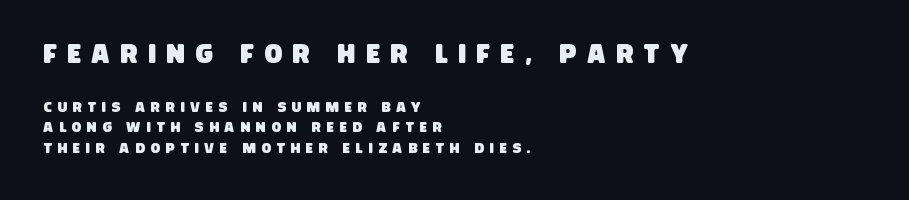
No word sits above an underline. Whoever set this made the first block the dominant, larger element. The face used here is rendered with a markedly widened letterfit. Leading matches the norm, producing a regular column. These lines are set flush left with a ragged right edge.
